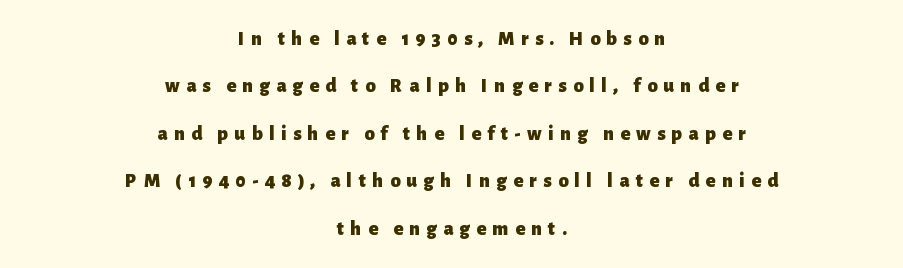
The vertical gap from one line to the next is large. The space directly below the letters is spotless. No italicization has been applied; the sample stays upright. The tracking jumps out immediately: characters are airy and widely separated. Heavy, bold letterforms. Visually the block forms a symmetrical silhouette, jagged on both flanks.
